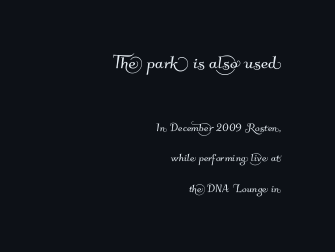
Q: Is the text underlined? A: No.
Q: How is the paragraph aligned? A: Right-aligned.
Q: Is the spacing between letters normal or unusually wide? A: Normal.
Q: Is the spacing between lines tight, normal or loose? A: Loose.
Q: Which block of text is set in a larger size, the first (top) or the second (bottom)? A: The first (top) one.
